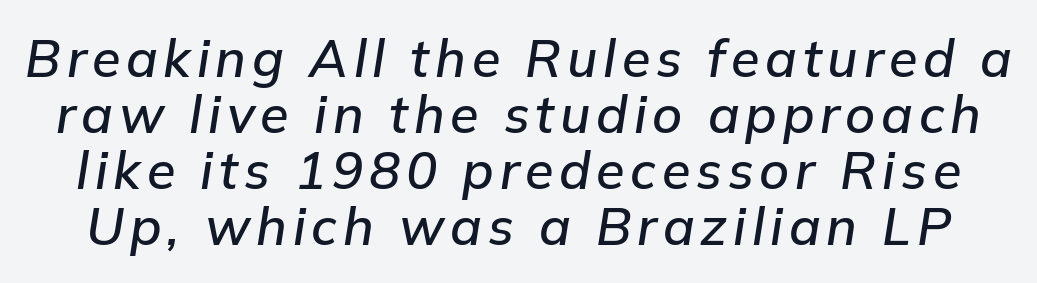
The image shows 52 px text type, italic (leaning right); set tight line spacing (1.08x), not underlined; low stroke contrast and a medium x-height.
